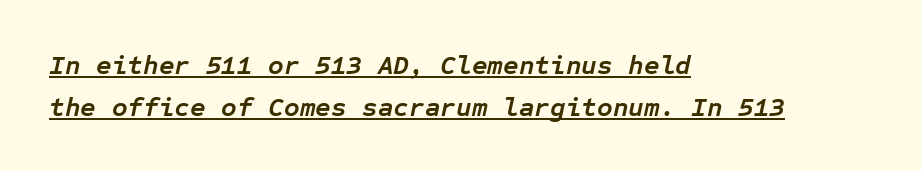
The text carries the slant typical of an italic or oblique font. The passage shown is underscored from start to finish. Compared with typical body copy, the letter spacing here is the same. If you measured baseline to baseline, you'd find a middling distance. If you drew a ruler down the left edge, every line would touch it. Strong, thick strokes mark this as bold type.
